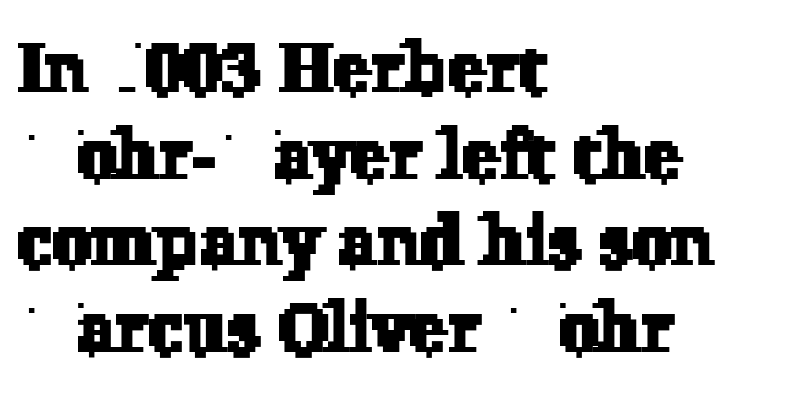
Q: Is the typeface a serif or a sans-serif typeface? A: Serif.
Q: Is the text underlined? A: No.
Q: How is the paragraph aligned? A: Left-aligned.
Q: Is the spacing between letters normal or unusually wide? A: Normal.
Q: Width (condensed, normal, or wide)? A: Normal.
Q: Stroke contrast? A: Low.
Q: x-height? A: Medium.
Q: Monospaced? A: No.
